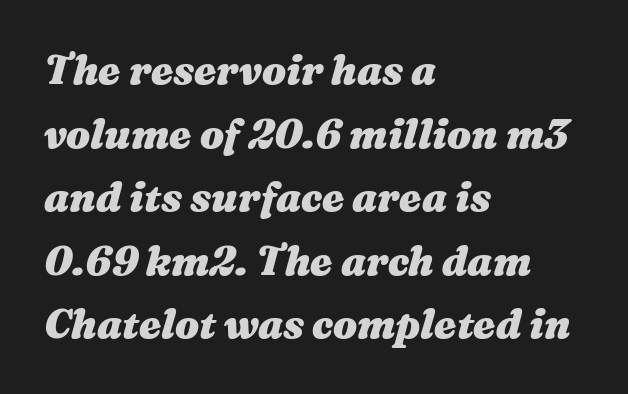
Q: Is the text bold? A: Yes.
Q: Is the text italic (slanted)? A: Yes, it leans right by about 16 degrees.
Q: Is the text underlined? A: No.
Q: How is the paragraph aligned? A: Left-aligned.
Q: Is the spacing between letters normal or unusually wide? A: Normal.
Q: Is the spacing between lines tight, normal or loose? A: Normal.
Q: Width (condensed, normal, or wide)? A: Wide.
Q: Stroke contrast? A: Medium.
Q: x-height? A: Medium.
Q: Monospaced? A: No.
